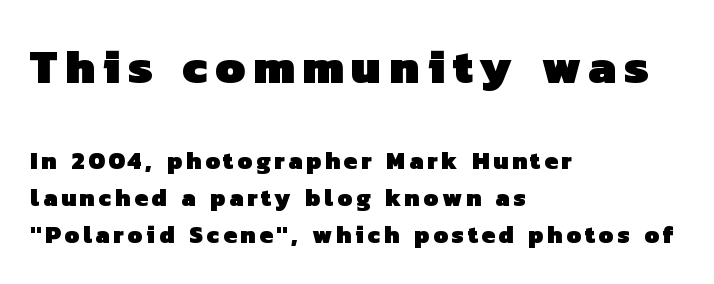
The image shows 48 px heavy sans-serif type; set left-aligned, normal line spacing (1.54x), not underlined; the first (top) block is 2.0x larger; low stroke contrast and a medium x-height.
